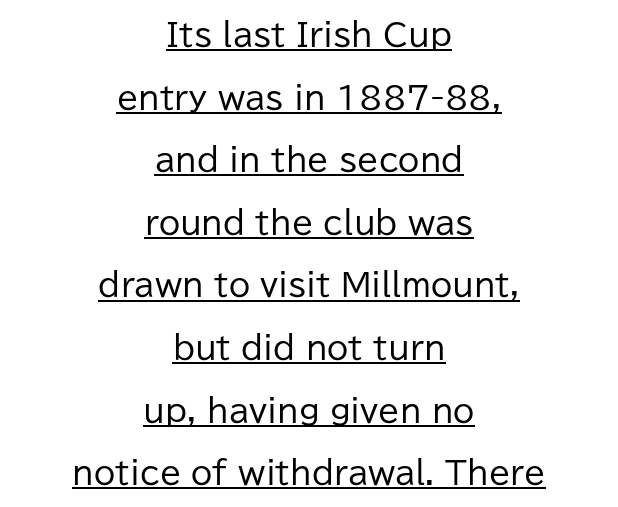
Q: Is the text bold? A: No.
Q: Is the text italic (slanted)? A: No, it is upright.
Q: Is the typeface a serif or a sans-serif typeface? A: Sans-serif.
Q: Is the text underlined? A: Yes.
Q: How is the paragraph aligned? A: Centered.
Q: Is the spacing between letters normal or unusually wide? A: Normal.
Q: Is the spacing between lines tight, normal or loose? A: Loose.
Q: Width (condensed, normal, or wide)? A: Normal.
Q: Stroke contrast? A: Low.
Q: x-height? A: Medium.
Q: Monospaced? A: No.
